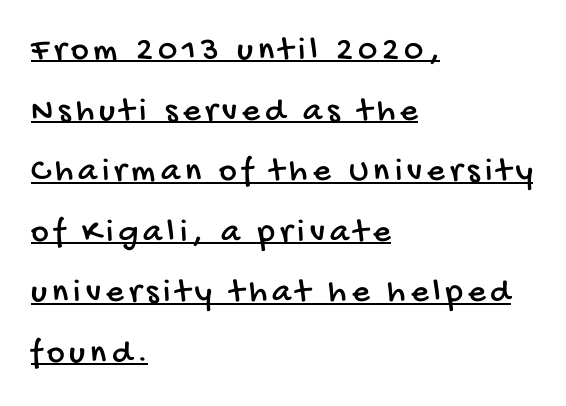
The image shows 34 px condensed sans-serif type; set left-aligned, line spacing 1.78x, underlined; low stroke contrast and a large x-height.
